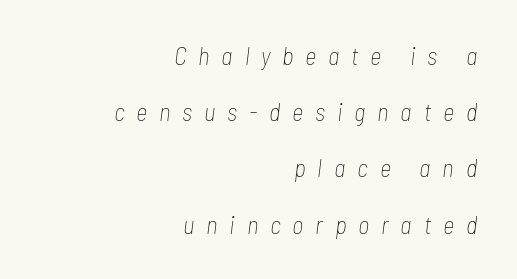
Q: Is the text bold? A: No.
Q: Is the text italic (slanted)? A: Yes, it leans right by about 7 degrees.
Q: Is the text underlined? A: No.
Q: How is the paragraph aligned? A: Right-aligned.
Q: Is the spacing between letters normal or unusually wide? A: Unusually wide.
Q: Is the spacing between lines tight, normal or loose? A: Loose.
